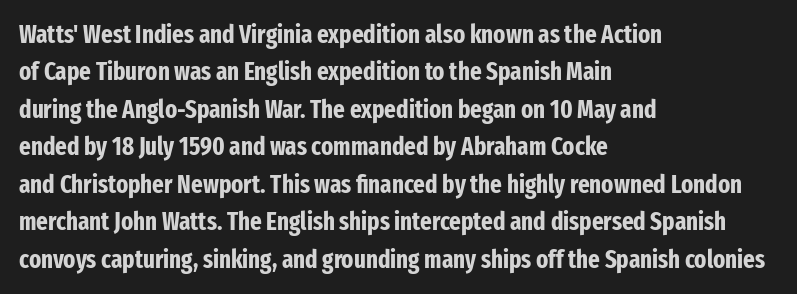
Q: Is the text bold? A: Yes.
Q: Is the text italic (slanted)? A: No, it is upright.
Q: Is the text underlined? A: No.
Q: How is the paragraph aligned? A: Left-aligned.
Q: Is the spacing between letters normal or unusually wide? A: Normal.
Q: Is the spacing between lines tight, normal or loose? A: Normal.
